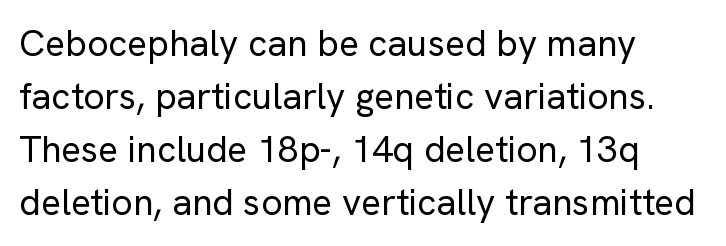
The image shows 37 px regular-weight sans-serif type, upright; set left-aligned, normal line spacing (1.43x), normal letter spacing, not underlined; low stroke contrast and a medium x-height.
